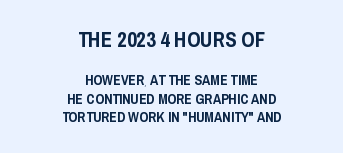
Q: Is the text italic (slanted)? A: No, it is upright.
Q: Is the text underlined? A: No.
Q: How is the paragraph aligned? A: Centered.
Q: Is the spacing between letters normal or unusually wide? A: Normal.
Q: Is the spacing between lines tight, normal or loose? A: Normal.
Q: Which block of text is set in a larger size, the first (top) or the second (bottom)? A: The first (top) one.
